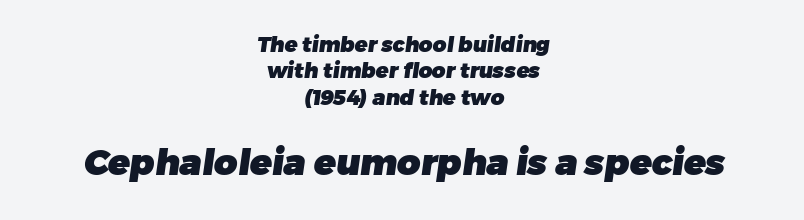
Rule under the text: the space is simply empty. Which of the two is more prominent by size? The second, at the bottom. No feet cap the strokes, marking this as sans-serif type. Stroke thickness is high; the sample reads as a true bold.
